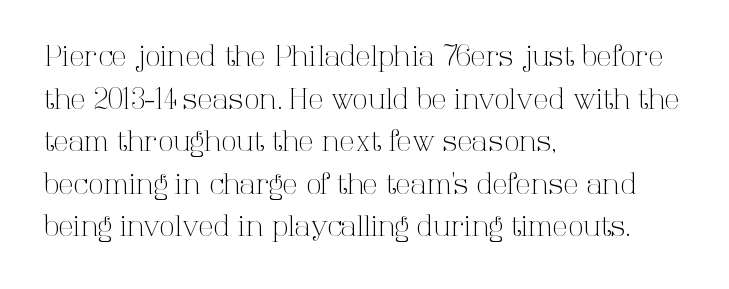
Q: Is the text bold? A: No.
Q: Is the text italic (slanted)? A: No, it is upright.
Q: Is the typeface a serif or a sans-serif typeface? A: Serif.
Q: Is the text underlined? A: No.
Q: How is the paragraph aligned? A: Left-aligned.
Q: Is the spacing between letters normal or unusually wide? A: Normal.
Q: Is the spacing between lines tight, normal or loose? A: Normal.
Q: Width (condensed, normal, or wide)? A: Normal.
Q: Stroke contrast? A: High.
Q: x-height? A: Medium.
Q: Monospaced? A: No.
